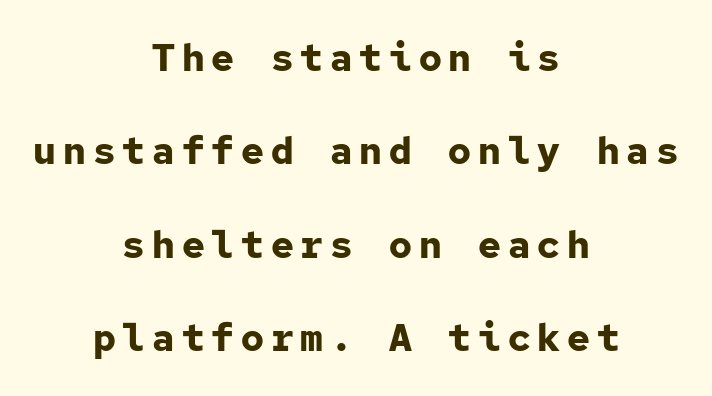
The image shows 38 px bold sans-serif type, upright, monospaced; set centered, loose line spacing (2.46x), not underlined; low stroke contrast and a medium x-height.
